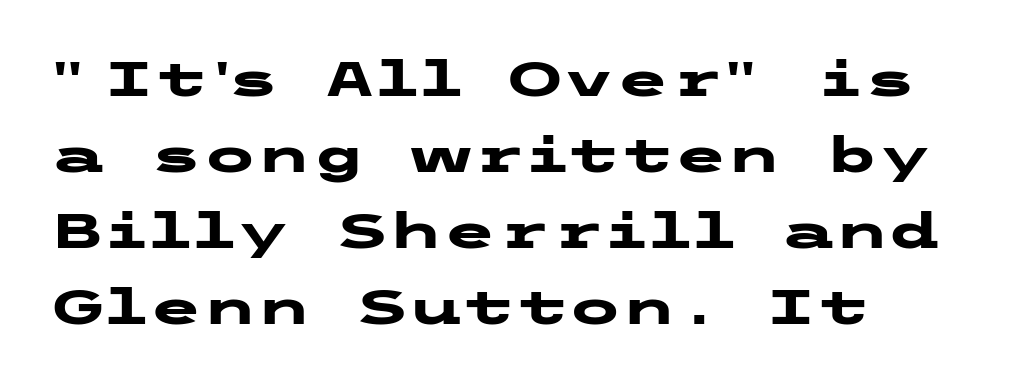
Whoever set this chose a conventional vertical rhythm. What stands out about the letter spacing? Nothing — it is the standard amount. Posture: straight, roman, zero tilt. Are there feet on the stems? There aren't — it's a sans. Check the space under the baseline: it is left empty.
